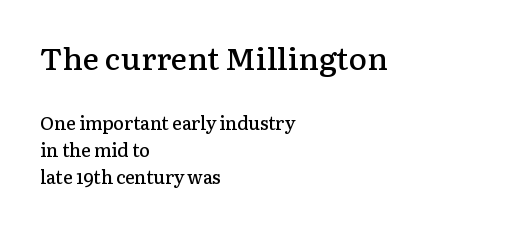
Q: Is the text bold? A: Semi-bold.
Q: Is the text italic (slanted)? A: No, it is upright.
Q: Is the typeface a serif or a sans-serif typeface? A: Serif.
Q: Is the text underlined? A: No.
Q: How is the paragraph aligned? A: Left-aligned.
Q: Is the spacing between letters normal or unusually wide? A: Normal.
Q: Is the spacing between lines tight, normal or loose? A: Normal.
Q: Which block of text is set in a larger size, the first (top) or the second (bottom)? A: The first (top) one.
Q: Width (condensed, normal, or wide)? A: Normal.
Q: Stroke contrast? A: Low.
Q: x-height? A: Medium.
Q: Monospaced? A: No.
